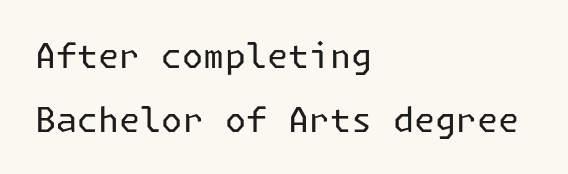
The image shows 34 px regular-weight sans-serif type, upright; set left-aligned, line spacing 1.88x, normal letter spacing, not underlined; low stroke contrast and a medium x-height.
